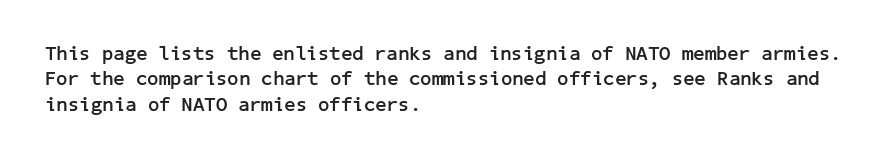
Q: Is the text bold? A: Yes.
Q: Is the text italic (slanted)? A: No, it is upright.
Q: Is the text underlined? A: No.
Q: How is the paragraph aligned? A: Left-aligned.
Q: Is the spacing between letters normal or unusually wide? A: Normal.
Q: Is the spacing between lines tight, normal or loose? A: Normal.
